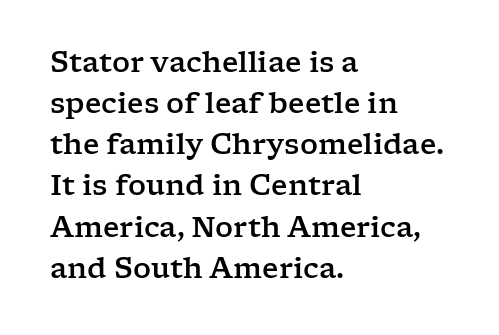
Q: Is the text italic (slanted)? A: No, it is upright.
Q: Is the typeface a serif or a sans-serif typeface? A: Serif.
Q: Is the text underlined? A: No.
Q: How is the paragraph aligned? A: Left-aligned.
Q: Is the spacing between letters normal or unusually wide? A: Normal.
Q: Is the spacing between lines tight, normal or loose? A: Normal.
Q: Width (condensed, normal, or wide)? A: Wide.
Q: Stroke contrast? A: Low.
Q: x-height? A: Medium.
Q: Monospaced? A: No.
